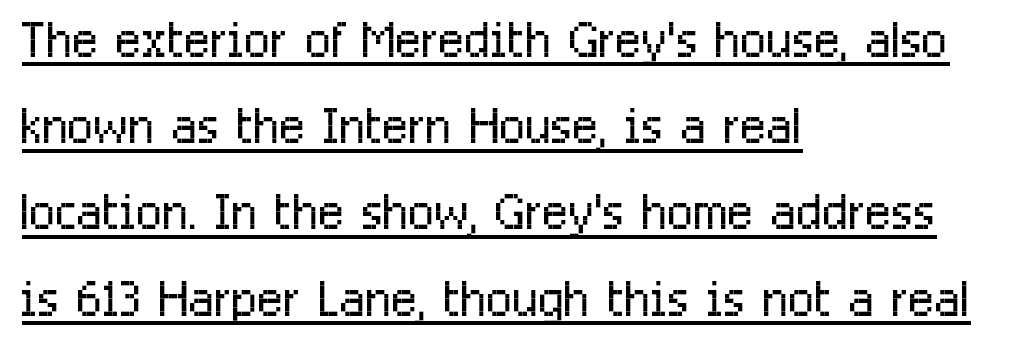
{"serif": "no", "italic": "no", "bold": "no", "weight": "light", "width": "condensed", "stroke_contrast": "low", "x_height": "medium", "monospaced": "no", "underline": "yes", "align": "left", "line_spacing": "normal", "line_spacing_ratio": 1.25, "letter_spacing": "normal", "letter_spacing_em": 0.0, "glyph_px": 69}
